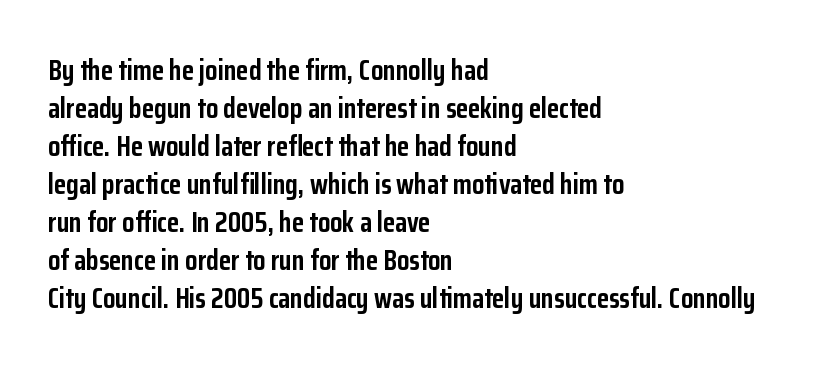
{"serif": "no", "italic": "no", "bold": "yes", "weight": "semibold", "width": "condensed", "stroke_contrast": "low", "x_height": "medium", "monospaced": "no", "underline": "no", "align": "left", "line_spacing": "normal", "line_spacing_ratio": 1.36, "letter_spacing": "normal", "letter_spacing_em": 0.0, "glyph_px": 28}
